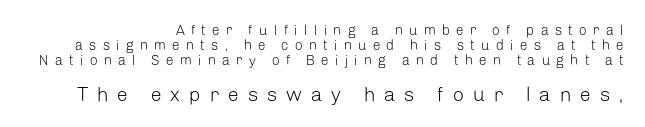
Q: Is the text bold? A: No.
Q: Is the text italic (slanted)? A: No, it is upright.
Q: Is the text underlined? A: No.
Q: How is the paragraph aligned? A: Right-aligned.
Q: Is the spacing between letters normal or unusually wide? A: Unusually wide.
Q: Is the spacing between lines tight, normal or loose? A: Tight.
Q: Which block of text is set in a larger size, the first (top) or the second (bottom)? A: The second (bottom) one.
